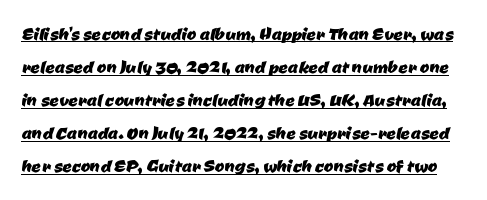
{"underline": "yes", "line_spacing": "normal", "line_spacing_ratio": 1.44, "letter_spacing": "normal", "letter_spacing_em": 0.0, "glyph_px": 23}
